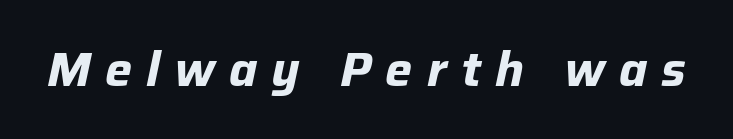
Q: Is the text bold? A: Yes.
Q: Is the text italic (slanted)? A: Yes, it leans right by about 12 degrees.
Q: Is the text underlined? A: No.
Q: Is the spacing between letters normal or unusually wide? A: Unusually wide.
Q: Width (condensed, normal, or wide)? A: Normal.
Q: Stroke contrast? A: Low.
Q: x-height? A: Medium.
Q: Monospaced? A: No.
